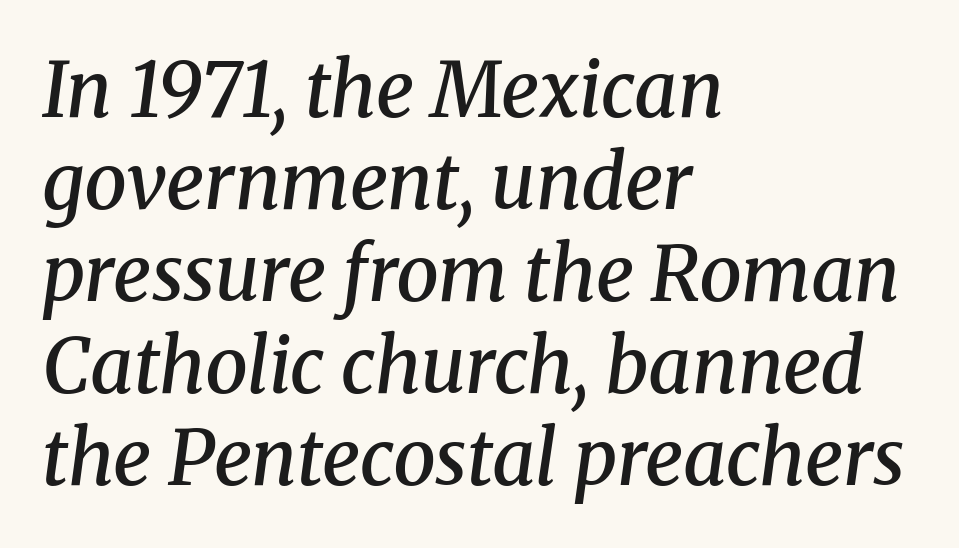
A clean baseline with only descenders dipping below it. Looks like regular typesetting: each glyph gets only the width it needs. The glyphs look as if they've been sheared to an angle. If you drew a ruler down the left edge, every line would touch it.
